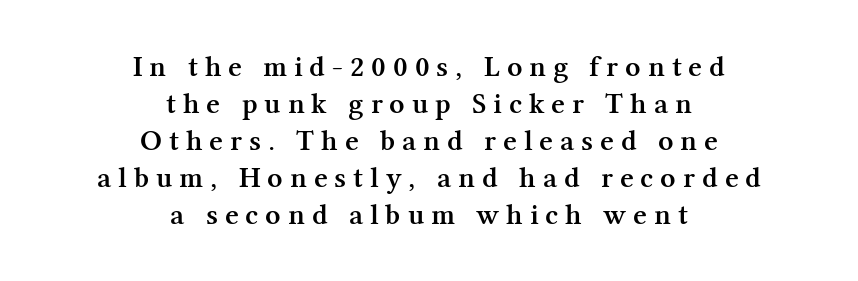
Varying glyph widths throughout — classic text-font behaviour. Check where the strokes stop: tiny serifs finish them off. These words are printed semibold, heavier than regular yet not bold. Between one letter and the next there's a generous, obvious gap. Upright lettering throughout. The words here are not underlined.
